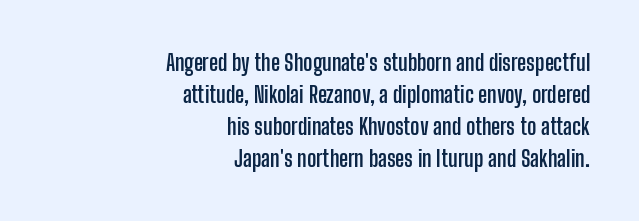
{"italic": "no", "bold": "yes", "underline": "no", "align": "right", "line_spacing": "normal", "line_spacing_ratio": 1.45, "letter_spacing": "normal", "letter_spacing_em": 0.0, "glyph_px": 22}
